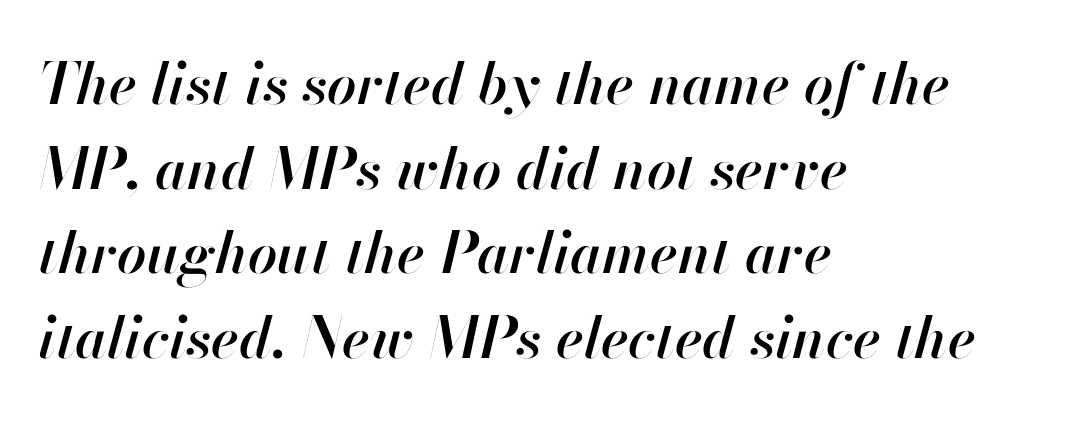
The image shows 58 px semibold type, italic (leaning right); set left-aligned, normal line spacing (1.46x), normal letter spacing, not underlined; high stroke contrast and a small x-height.
